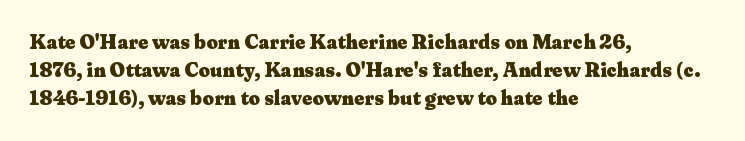
Upright lettering throughout. Each line starts at the same left margin while the right side varies. The passage shown has conventional tracking throughout. The glyphs have the mass of a bold cut. Summary of vertical rhythm: regular, with standard interline spacing. Words float on clear page, feet unadorned.
